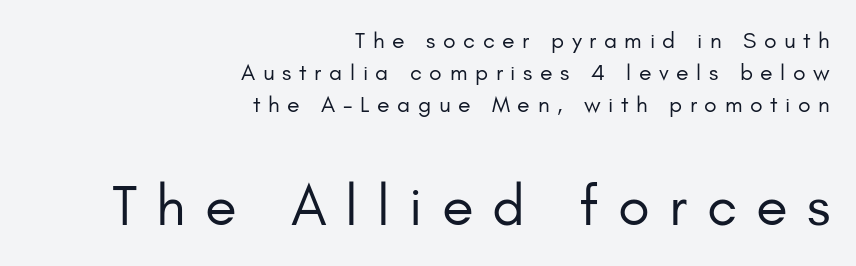
A typesetter would label this face a sans. These glyphs show unthickened strokes, regular width or finer. Of the two passages, the one underneath uses the larger point size. Here the designer chose a conventional face with non-uniform glyph widths.
